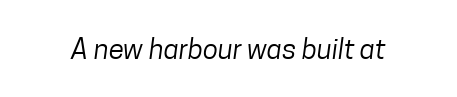
The image shows 28 px regular-weight, condensed sans-serif type; set normal letter spacing, not underlined; low stroke contrast and a medium x-height.
